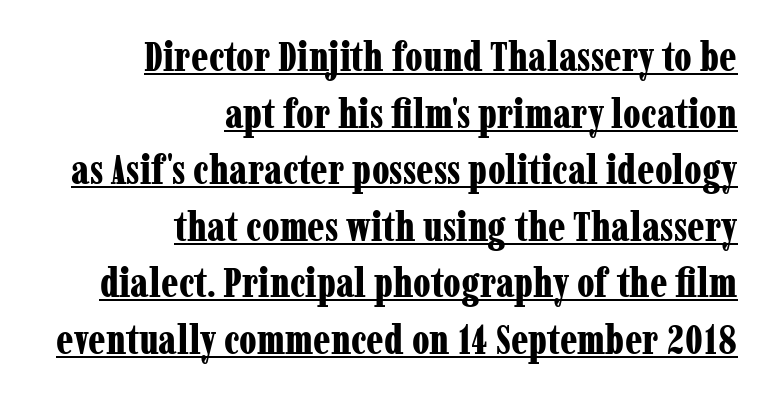
Q: Is the text bold? A: Yes.
Q: Is the text italic (slanted)? A: No, it is upright.
Q: Is the typeface a serif or a sans-serif typeface? A: Serif.
Q: Is the text underlined? A: Yes.
Q: How is the paragraph aligned? A: Right-aligned.
Q: Is the spacing between letters normal or unusually wide? A: Normal.
Q: Is the spacing between lines tight, normal or loose? A: Normal.
Q: Width (condensed, normal, or wide)? A: Condensed.
Q: Stroke contrast? A: Low.
Q: x-height? A: Medium.
Q: Monospaced? A: No.
